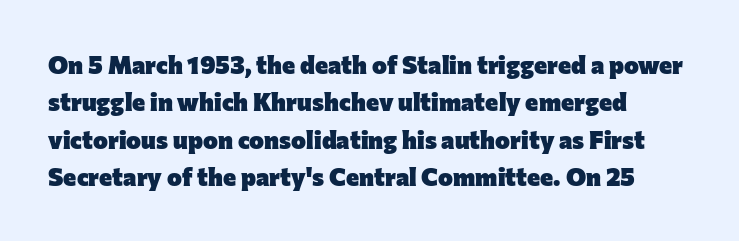
The type is set solid horizontally, with unmodified tracking. One glance says typical: line gaps are just what's usual. A typesetter would mark this as roman, not italic. Check under the words: just untouched page. Every letter is thick-stroked: bold, no question.
